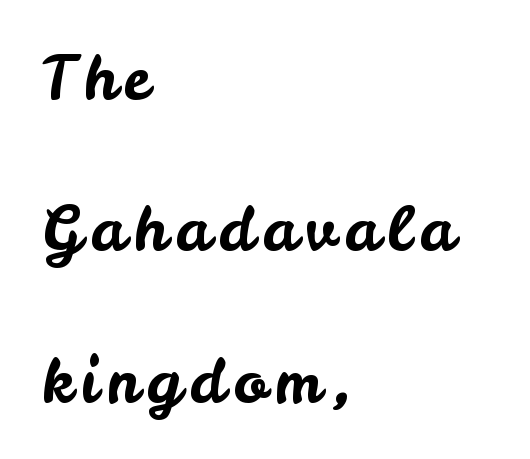
Q: Is the text italic (slanted)? A: Yes.
Q: Is the typeface a serif or a sans-serif typeface? A: Sans-serif.
Q: Is the text underlined? A: No.
Q: How is the paragraph aligned? A: Left-aligned.
Q: Is the spacing between lines tight, normal or loose? A: Loose.
Q: Width (condensed, normal, or wide)? A: Normal.
Q: Stroke contrast? A: Low.
Q: x-height? A: Small.
Q: Monospaced? A: No.
